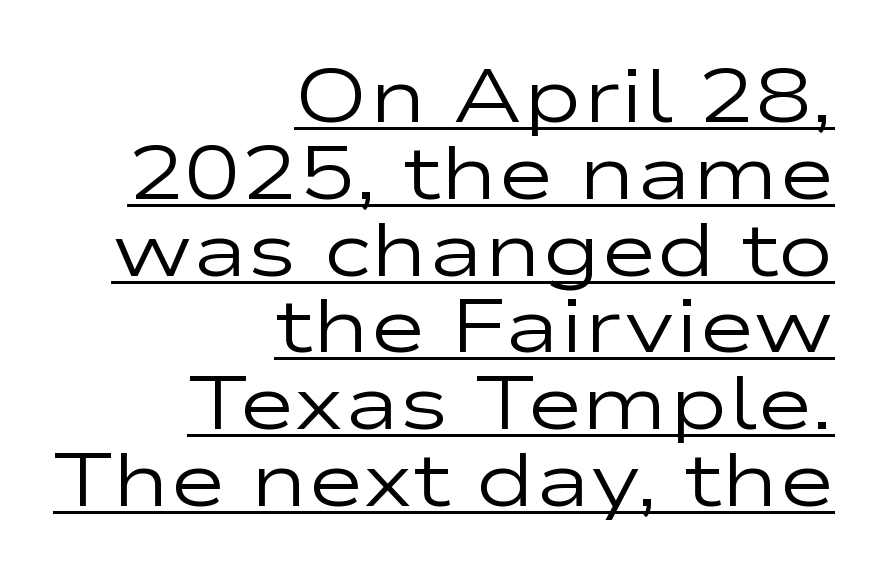
{"serif": "no", "italic": "no", "bold": "no", "weight": "regular", "width": "wide", "stroke_contrast": "low", "x_height": "medium", "monospaced": "no", "underline": "yes", "align": "right", "line_spacing": "tight", "line_spacing_ratio": 1.01, "letter_spacing": "normal", "letter_spacing_em": 0.0, "glyph_px": 76}
